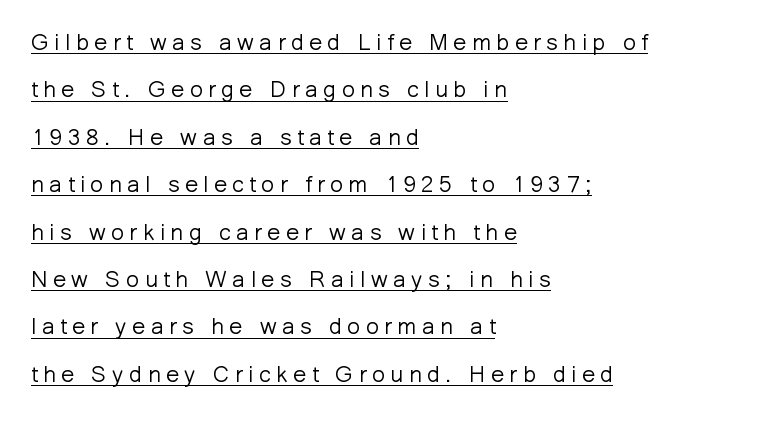
Q: Is the text bold? A: No.
Q: Is the text italic (slanted)? A: No, it is upright.
Q: Is the text underlined? A: Yes.
Q: How is the paragraph aligned? A: Left-aligned.
Q: Is the spacing between letters normal or unusually wide? A: Unusually wide.
Q: Is the spacing between lines tight, normal or loose? A: Loose.
